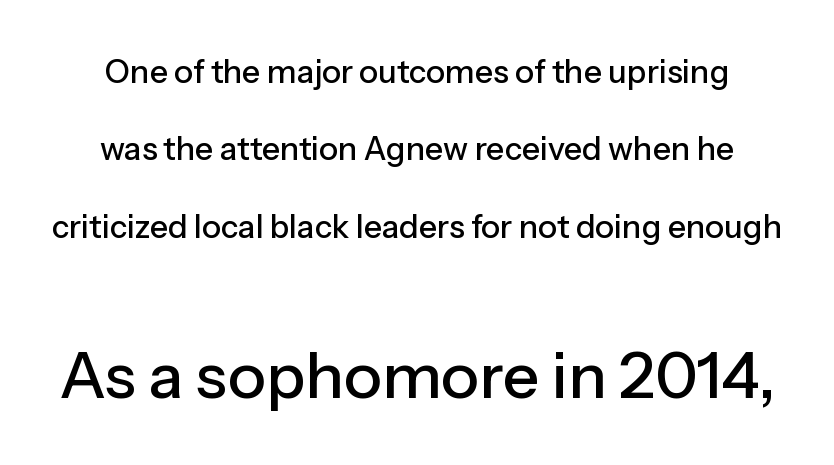
Between one letter and the next there's only the usual sliver of space. A sans-serif font was chosen for this passage. Rendered with straight, roman letterforms. The passage shown is typed in a proportional face where columns would drift. Rows of type keep a wide berth in the vertical direction.
